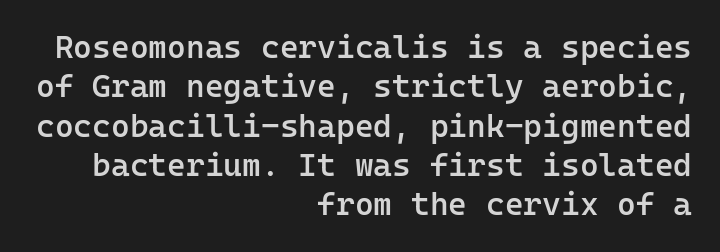
The image shows 32 px semibold sans-serif type, upright, monospaced; set right-aligned, line spacing 1.23x, normal letter spacing, not underlined; low stroke contrast and a medium x-height.
